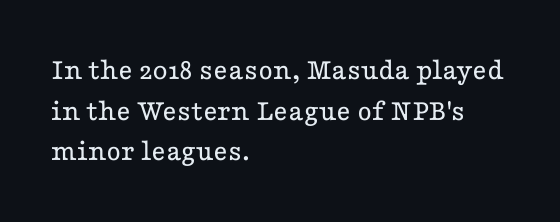
Q: Is the text bold? A: No.
Q: Is the text italic (slanted)? A: No, it is upright.
Q: Is the typeface a serif or a sans-serif typeface? A: Serif.
Q: Is the text underlined? A: No.
Q: How is the paragraph aligned? A: Left-aligned.
Q: Is the spacing between letters normal or unusually wide? A: Normal.
Q: Is the spacing between lines tight, normal or loose? A: Normal.
Q: Width (condensed, normal, or wide)? A: Wide.
Q: Stroke contrast? A: Low.
Q: x-height? A: Medium.
Q: Monospaced? A: No.
